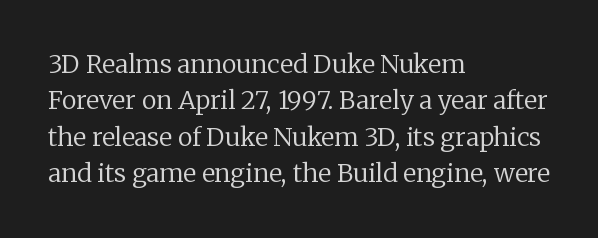
Q: Is the text bold? A: No.
Q: Is the text italic (slanted)? A: No, it is upright.
Q: Is the text underlined? A: No.
Q: How is the paragraph aligned? A: Left-aligned.
Q: Is the spacing between letters normal or unusually wide? A: Normal.
Q: Is the spacing between lines tight, normal or loose? A: Normal.
